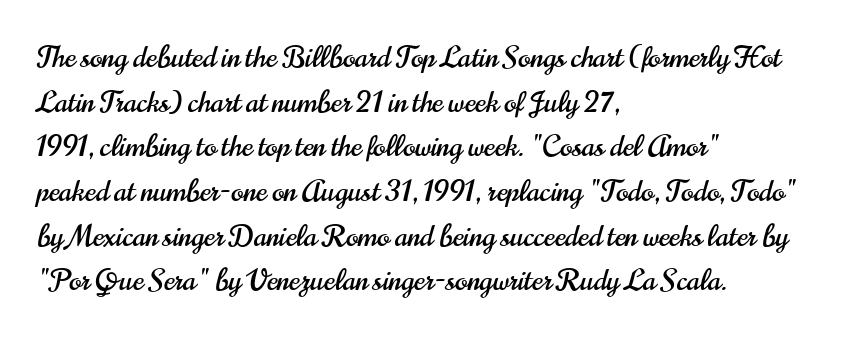
The image shows 29 px condensed sans-serif type; set left-aligned, normal line spacing (1.54x), normal letter spacing, not underlined; high stroke contrast and a small x-height.
